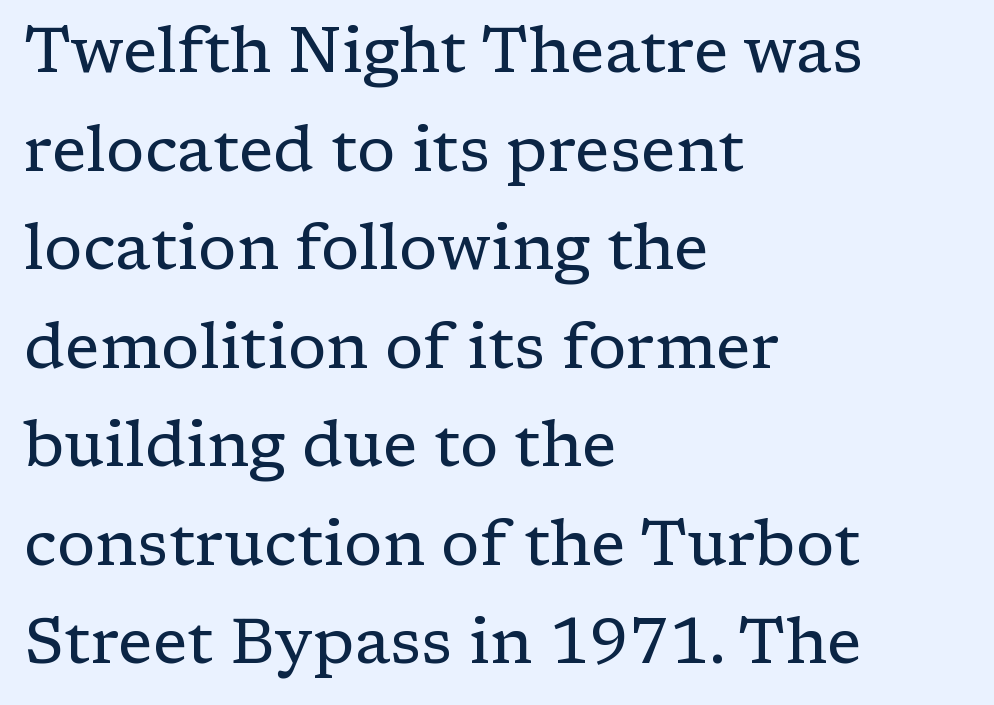
Yep, those are serifs on the letters. Each stroke keeps to a modest, everyday thickness or less. Honestly, the row spacing looks completely unremarkable. This sample has the flowing, uneven cadence of proportional lettering. Unmarked baselines from the first word to the last.
